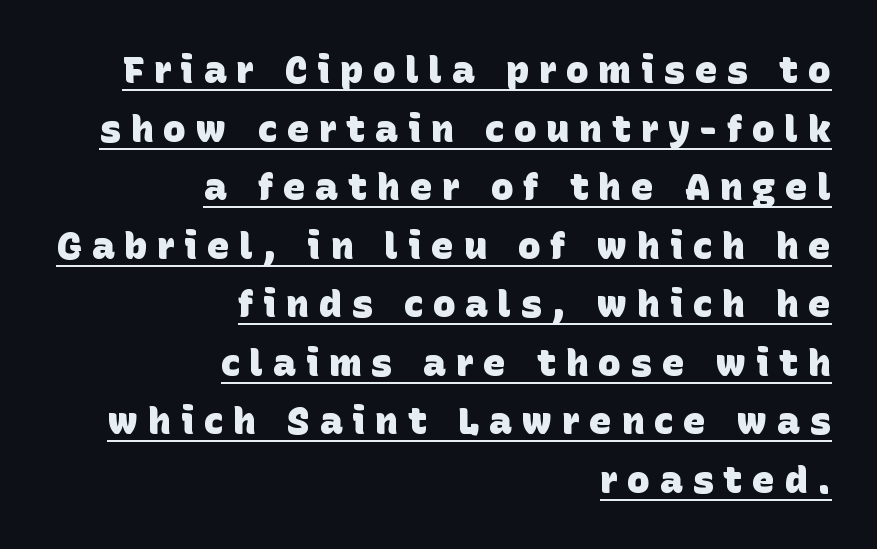
These lines are rendered in a variable-pitch font. Line endings align vertically; line beginnings do not. The characters look thick and weighty, a clear bold. This rendering features underlined lettering. The designer went with a sans here, leaving each stem footless.
